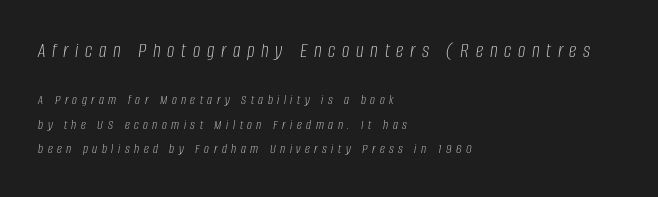
Q: Is the text bold? A: No.
Q: Is the text italic (slanted)? A: Yes, it leans right by about 8 degrees.
Q: Is the text underlined? A: No.
Q: How is the paragraph aligned? A: Left-aligned.
Q: Is the spacing between letters normal or unusually wide? A: Unusually wide.
Q: Which block of text is set in a larger size, the first (top) or the second (bottom)? A: The first (top) one.
